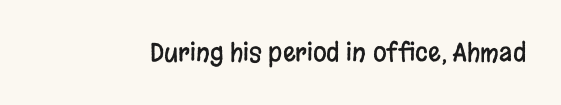
The image shows 25 px text type, upright; set normal letter spacing, not underlined.
